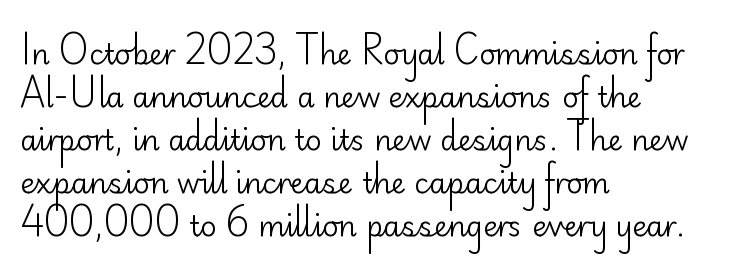
{"serif": "no", "italic": "no", "bold": "no", "weight": "regular", "width": "normal", "stroke_contrast": "low", "x_height": "small", "monospaced": "no", "underline": "no", "align": "left", "line_spacing": "normal", "line_spacing_ratio": 1.54, "letter_spacing": "normal", "letter_spacing_em": 0.0, "glyph_px": 28}
